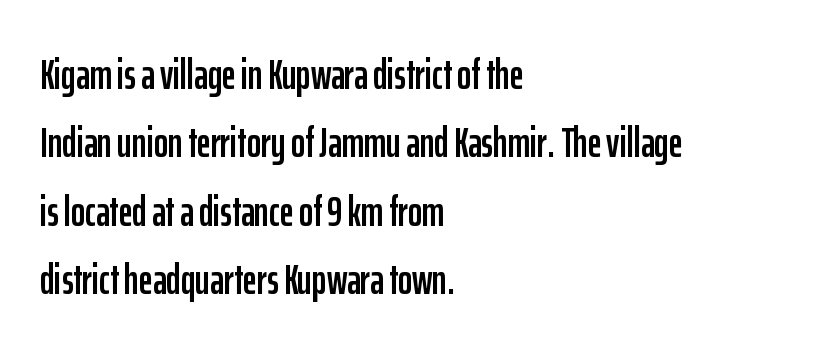
Q: Is the text italic (slanted)? A: No, it is upright.
Q: Is the typeface a serif or a sans-serif typeface? A: Sans-serif.
Q: Is the text underlined? A: No.
Q: How is the paragraph aligned? A: Left-aligned.
Q: Is the spacing between letters normal or unusually wide? A: Normal.
Q: Is the spacing between lines tight, normal or loose? A: Normal.
Q: Width (condensed, normal, or wide)? A: Condensed.
Q: Stroke contrast? A: Low.
Q: x-height? A: Medium.
Q: Monospaced? A: No.
